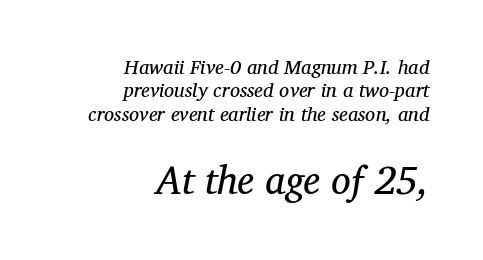
The image shows 39 px regular-weight serif type, italic (leaning right); set right-aligned, line spacing 1.17x, normal letter spacing, not underlined; the second (bottom) block is 1.95x larger; medium stroke contrast and a medium x-height.
